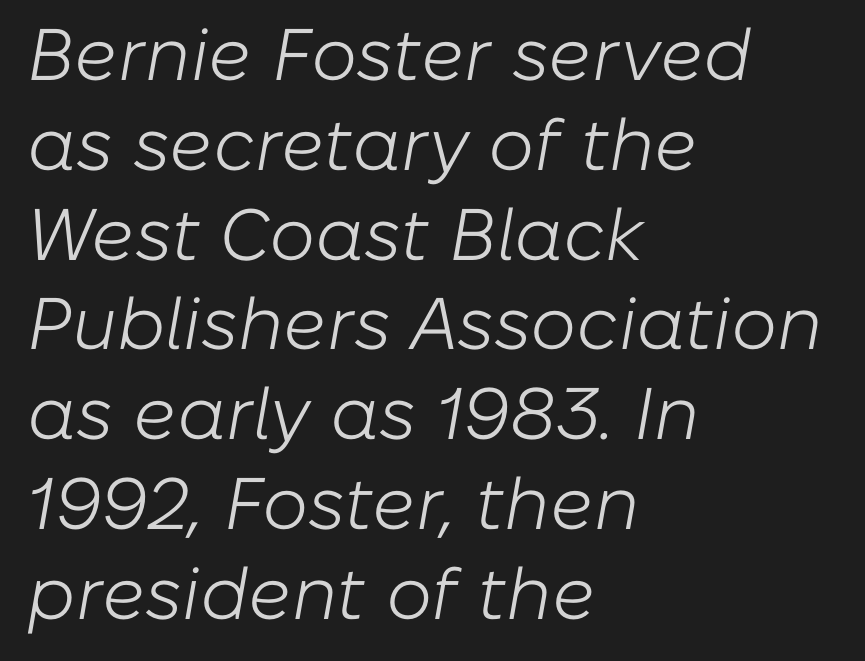
The image shows 73 px light type, italic (leaning right); set left-aligned, line spacing 1.23x, normal letter spacing, not underlined; low stroke contrast and a medium x-height.
